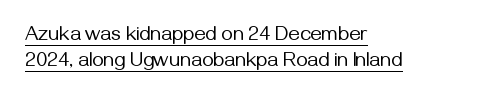
Q: Is the text bold? A: No.
Q: Is the text italic (slanted)? A: No, it is upright.
Q: Is the text underlined? A: Yes.
Q: How is the paragraph aligned? A: Left-aligned.
Q: Is the spacing between letters normal or unusually wide? A: Normal.
Q: Is the spacing between lines tight, normal or loose? A: Normal.
